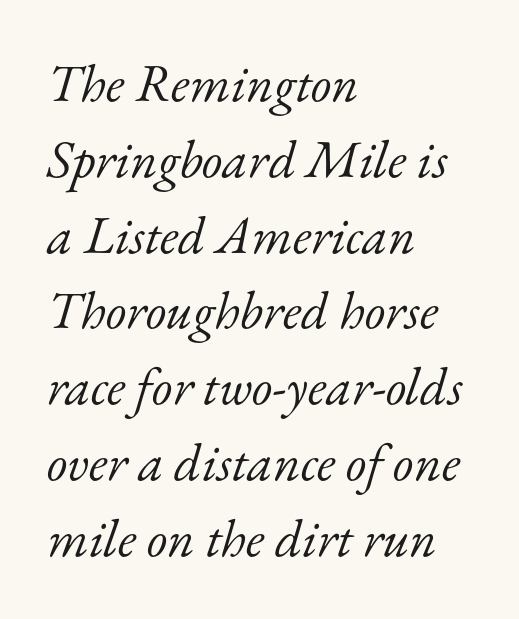
The image shows 53 px light serif type, italic (leaning right); set left-aligned, normal line spacing (1.43x), normal letter spacing, not underlined; low stroke contrast and a small x-height.
